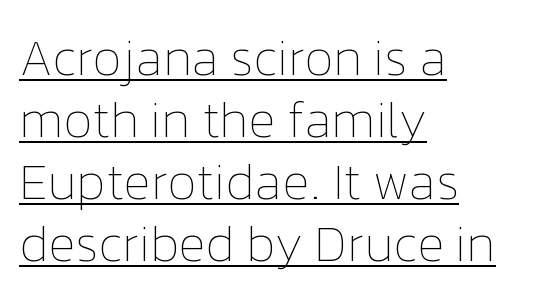
{"italic": "no", "bold": "no", "weight": "thin", "width": "normal", "stroke_contrast": "low", "x_height": "medium", "monospaced": "no", "underline": "yes", "align": "left", "line_spacing_ratio": 1.24, "letter_spacing": "normal", "letter_spacing_em": 0.0, "glyph_px": 50}
